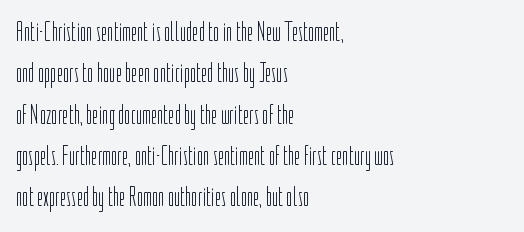
Q: Is the text bold? A: No.
Q: Is the text italic (slanted)? A: No, it is upright.
Q: Is the text underlined? A: No.
Q: How is the paragraph aligned? A: Left-aligned.
Q: Is the spacing between letters normal or unusually wide? A: Normal.
Q: Is the spacing between lines tight, normal or loose? A: Normal.
